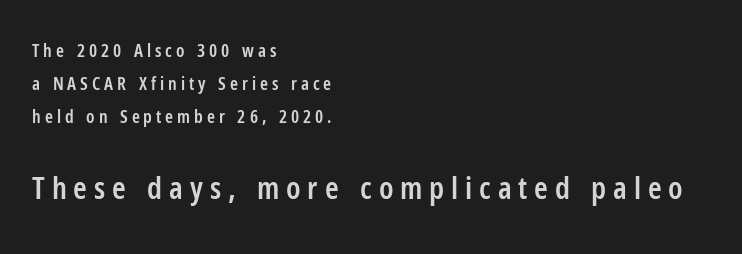
Compare the two chunks: the lower has the greater cap height. Tracking value appears strongly positive — letters spread wide. The letters stand straight up with perfectly vertical stems. Notice the strokes are somewhat thickened but not fully heavy: this is a semibold. Any mark beneath the type? The region is blank.
